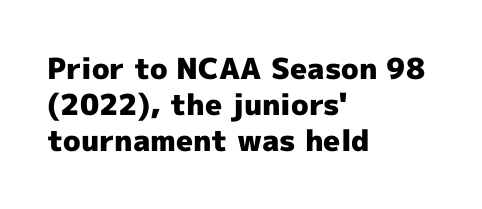
Q: Is the text bold? A: Yes.
Q: Is the text italic (slanted)? A: No, it is upright.
Q: Is the typeface a serif or a sans-serif typeface? A: Sans-serif.
Q: Is the text underlined? A: No.
Q: How is the paragraph aligned? A: Left-aligned.
Q: Is the spacing between letters normal or unusually wide? A: Normal.
Q: Is the spacing between lines tight, normal or loose? A: Normal.
Q: Width (condensed, normal, or wide)? A: Normal.
Q: x-height? A: Medium.
Q: Monospaced? A: No.
